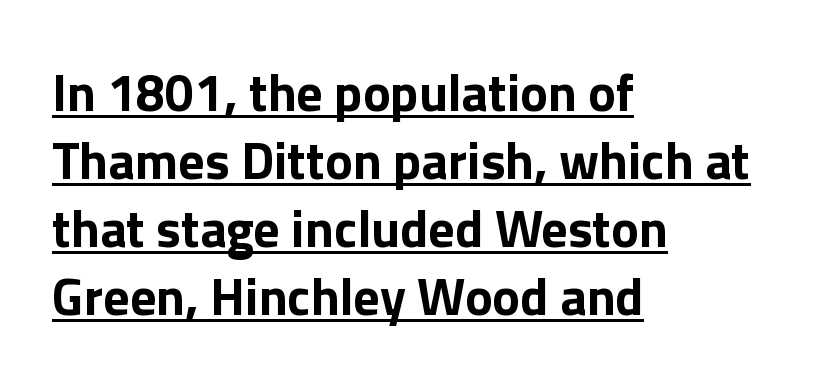
{"serif": "no", "italic": "no", "bold": "yes", "weight": "bold", "width": "normal", "stroke_contrast": "low", "x_height": "medium", "monospaced": "no", "underline": "yes", "align": "left", "line_spacing": "normal", "line_spacing_ratio": 1.31, "letter_spacing": "normal", "letter_spacing_em": 0.0, "glyph_px": 52}
